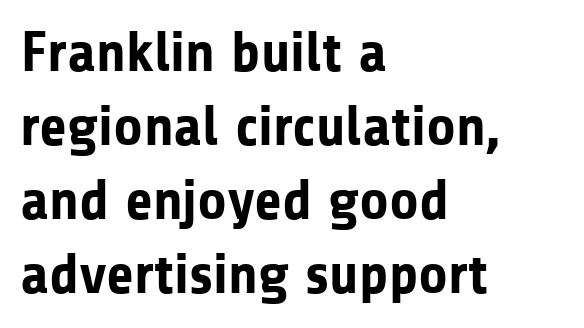
Designer's note — italics off, roman on. Here the designer chose a conventional face with non-uniform glyph widths. The zone under the glyphs is completely vacant. This rendering employs a face without finishing strokes, i.e., a sans-serif. Line beginnings align vertically; line endings do not. I'd describe the lettering as bold — thick and assertive.
